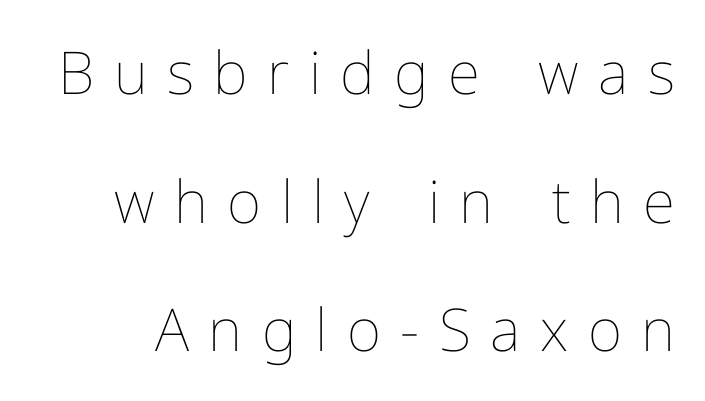
The typeface has the unassuming heft of standard copy or less. This is roman type, the default non-slanted kind. This rendering features lettering with no underline. Note the varied advance widths — an 'i' is clearly narrower than an 'm'. Students, note that the glyphs here are deliberately spaced far apart.
